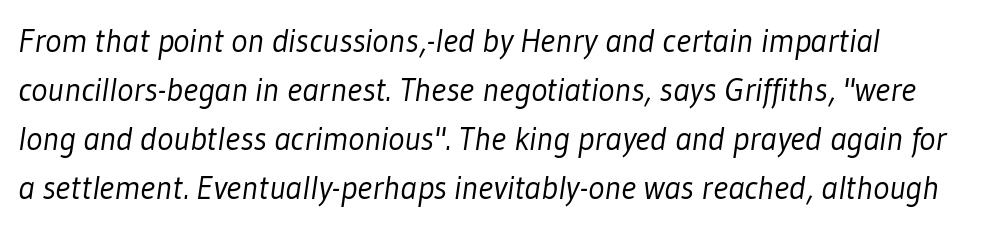
{"serif": "no", "bold": "no", "weight": "light", "width": "condensed", "stroke_contrast": "low", "x_height": "medium", "monospaced": "no", "underline": "no", "line_spacing": "normal", "line_spacing_ratio": 1.44, "letter_spacing": "normal", "letter_spacing_em": 0.0, "glyph_px": 34}
